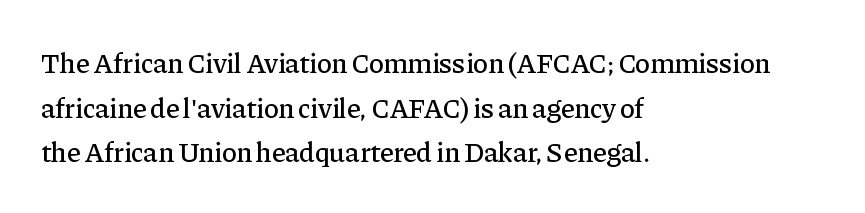
Honestly, the row spacing looks completely unremarkable. One-word summary of the alignment: left. Proportional: the letters do not fall into vertical columns. The typography opts for an upright posture over an oblique one. Glance below the letters and you will spot only blank space.
